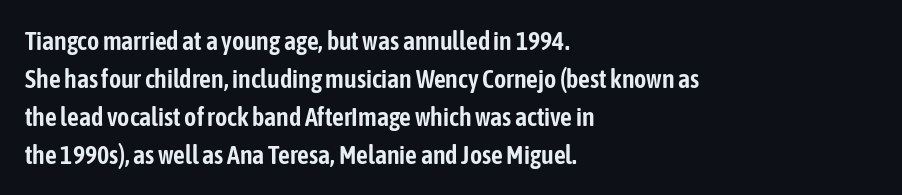
Q: Is the text italic (slanted)? A: No, it is upright.
Q: Is the text underlined? A: No.
Q: How is the paragraph aligned? A: Left-aligned.
Q: Is the spacing between letters normal or unusually wide? A: Normal.
Q: Is the spacing between lines tight, normal or loose? A: Normal.
